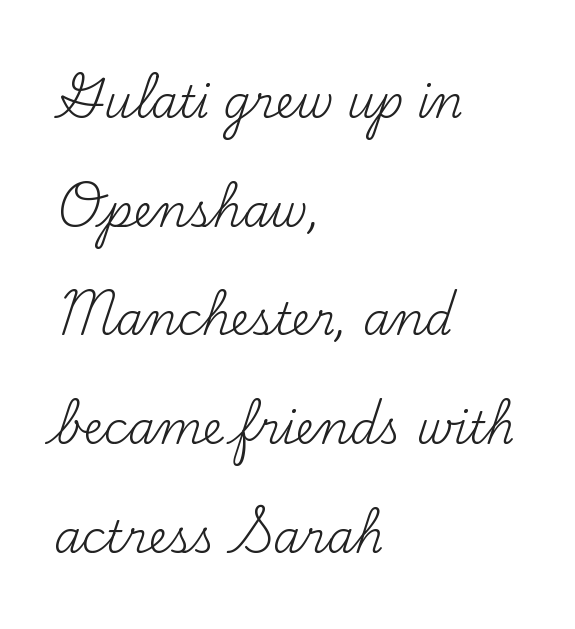
Q: Is the text bold? A: No.
Q: Is the text italic (slanted)? A: Yes.
Q: Is the typeface a serif or a sans-serif typeface? A: Serif.
Q: Is the text underlined? A: No.
Q: How is the paragraph aligned? A: Left-aligned.
Q: Is the spacing between letters normal or unusually wide? A: Normal.
Q: Is the spacing between lines tight, normal or loose? A: Loose.
Q: Width (condensed, normal, or wide)? A: Normal.
Q: Stroke contrast? A: Medium.
Q: x-height? A: Small.
Q: Monospaced? A: No.
